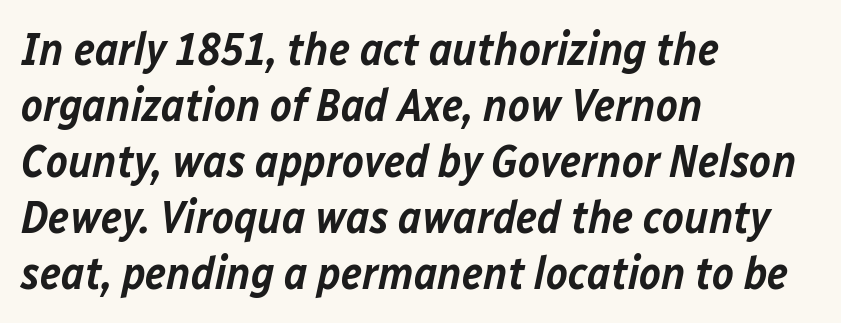
The image shows 46 px semibold type, italic (leaning right); set left-aligned, line spacing 1.22x, normal letter spacing, not underlined; low stroke contrast and a medium x-height.
